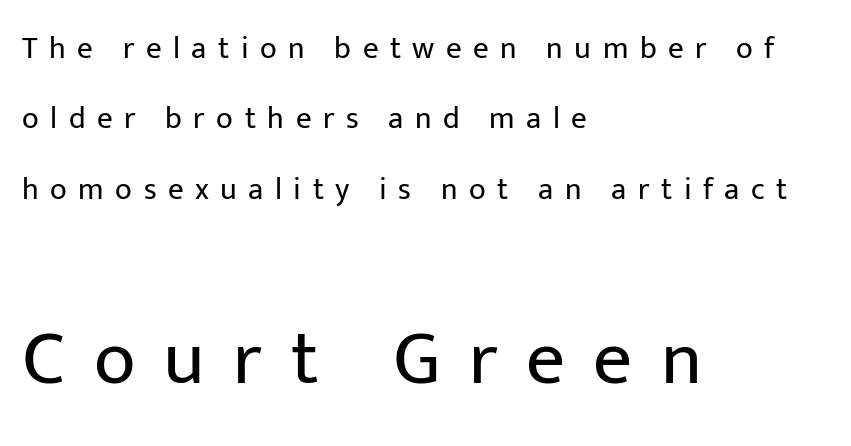
{"serif": "no", "italic": "no", "bold": "no", "weight": "regular", "width": "normal", "stroke_contrast": "low", "x_height": "medium", "monospaced": "no", "underline": "no", "align": "left", "line_spacing": "loose", "line_spacing_ratio": 2.27, "letter_spacing": "wide", "letter_spacing_em": 0.37, "larger_block": "second", "size_ratio": 2.48, "glyph_px": 77}
